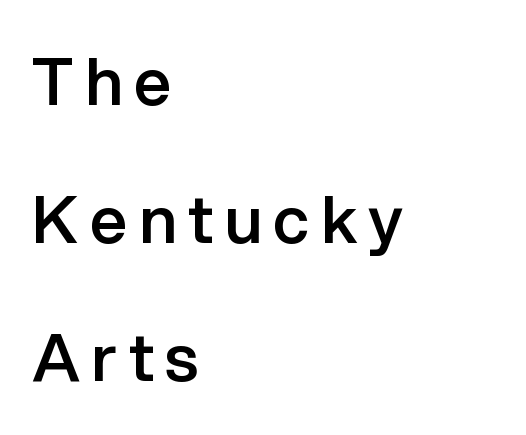
{"serif": "no", "italic": "no", "bold": "semi", "weight": "semibold", "width": "normal", "stroke_contrast": "low", "x_height": "medium", "monospaced": "no", "underline": "no", "align": "left", "line_spacing": "loose", "line_spacing_ratio": 2.09, "glyph_px": 66}
